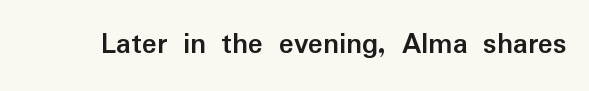
The lettering stays uniformly vertical, giving the passage a roman look. A typesetter would call this proportional, since set widths differ per character. The glyphs have the mass of a bold cut. Nope, no serifs anywhere on these letters. Here the glyphs are tracked normally, forming tight word shapes.
